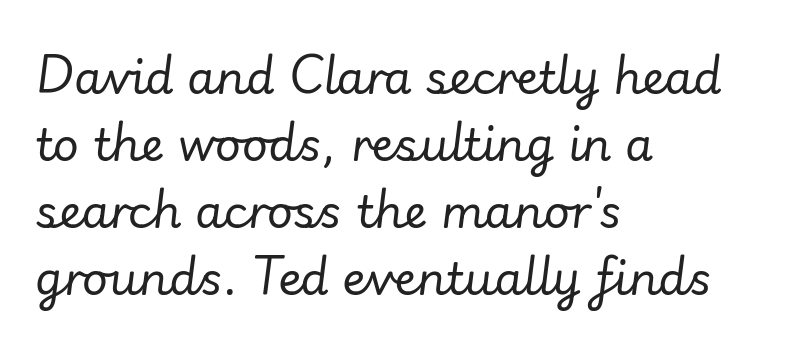
The image shows 45 px regular-weight type, italic (leaning right); set left-aligned, normal line spacing (1.49x), normal letter spacing, not underlined; low stroke contrast and a small x-height.
